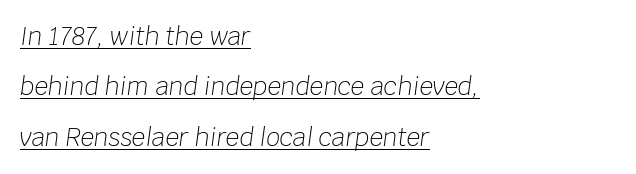
{"italic": "yes", "lean": "right", "slant_degrees": 8, "bold": "no", "underline": "yes", "align": "left", "line_spacing": "loose", "line_spacing_ratio": 2.1, "letter_spacing": "normal", "letter_spacing_em": 0.0, "glyph_px": 24}
